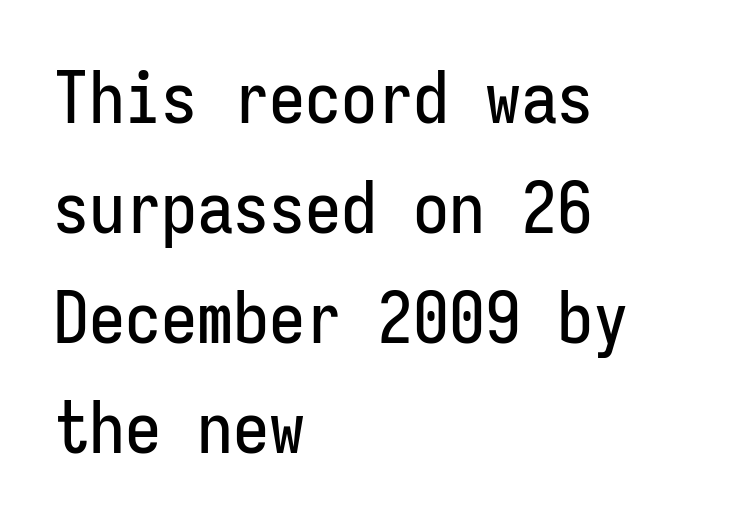
The image shows 72 px condensed sans-serif type, upright, monospaced; set left-aligned, normal line spacing (1.53x), normal letter spacing, not underlined; low stroke contrast and a medium x-height.
